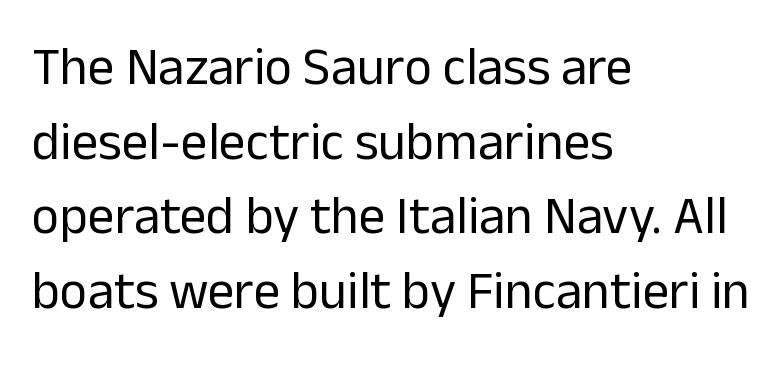
Unlike a traditional serif, this face leaves its strokes unadorned. Does the leading feel generous? No, just average. The characters are drawn with everyday or finer stroke widths. This sample uses plain, unmodified letter spacing.
